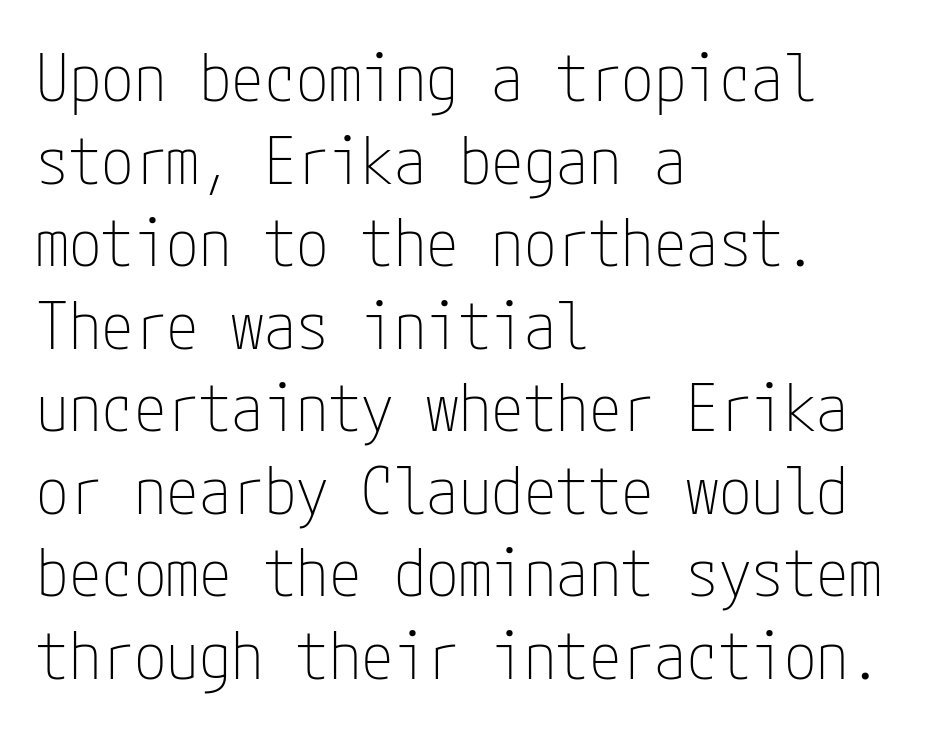
Stroke thickness stays within the range of a standard reading face or lighter. No word sits above an underline. The lettering holds an erect, upright posture throughout. In terms of leading, this rendering sits right in the middle.
